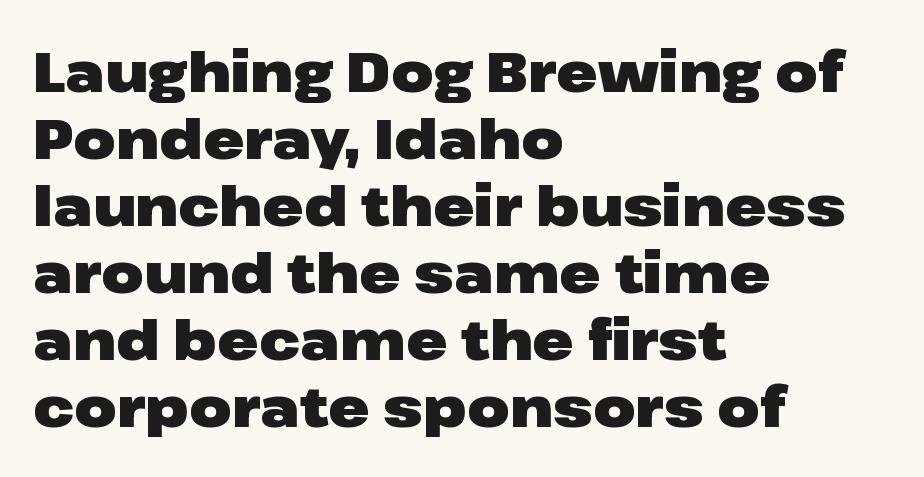
The image shows 55 px heavy, wide sans-serif type, upright; set left-aligned, line spacing 1.22x, normal letter spacing, not underlined; low stroke contrast and a medium x-height.
